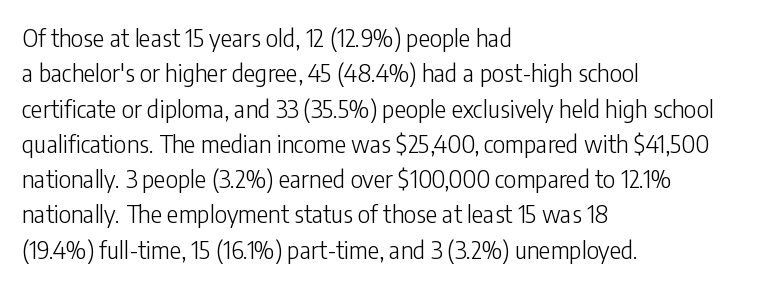
Tracking value appears to be zero — textbook default spacing. Posture: straight, roman, zero tilt. Leftover space on each line is placed entirely after the last word. This is not heavy type; no bold has been used.
